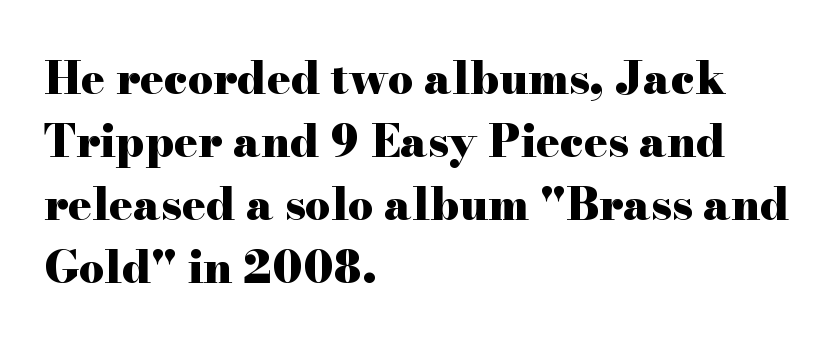
{"serif": "yes", "italic": "no", "bold": "yes", "weight": "heavy", "width": "wide", "stroke_contrast": "high", "x_height": "small", "monospaced": "no", "underline": "no", "align": "left", "line_spacing": "normal", "line_spacing_ratio": 1.43, "letter_spacing": "normal", "letter_spacing_em": 0.0, "glyph_px": 44}
